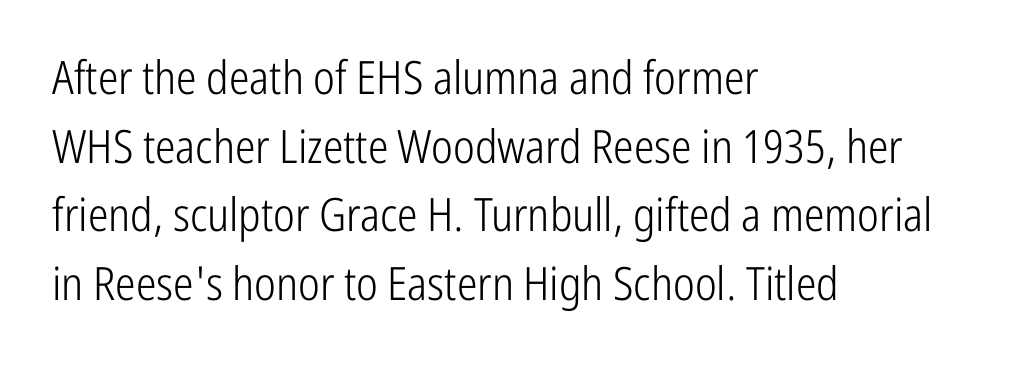
The image shows 46 px light, condensed sans-serif type, upright; set left-aligned, normal line spacing (1.49x), normal letter spacing, not underlined; low stroke contrast and a medium x-height.
